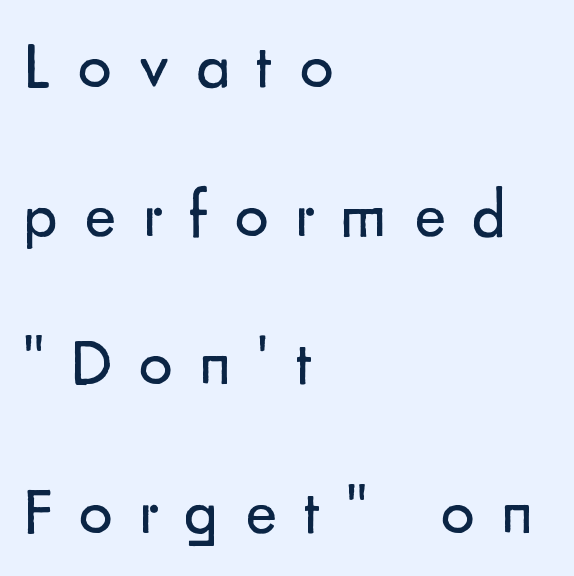
Q: Is the text bold? A: No.
Q: Is the text italic (slanted)? A: No, it is upright.
Q: Is the typeface a serif or a sans-serif typeface? A: Sans-serif.
Q: Is the text underlined? A: No.
Q: How is the paragraph aligned? A: Left-aligned.
Q: Is the spacing between letters normal or unusually wide? A: Unusually wide.
Q: Is the spacing between lines tight, normal or loose? A: Loose.
Q: Width (condensed, normal, or wide)? A: Normal.
Q: Stroke contrast? A: Low.
Q: x-height? A: Small.
Q: Monospaced? A: No.
